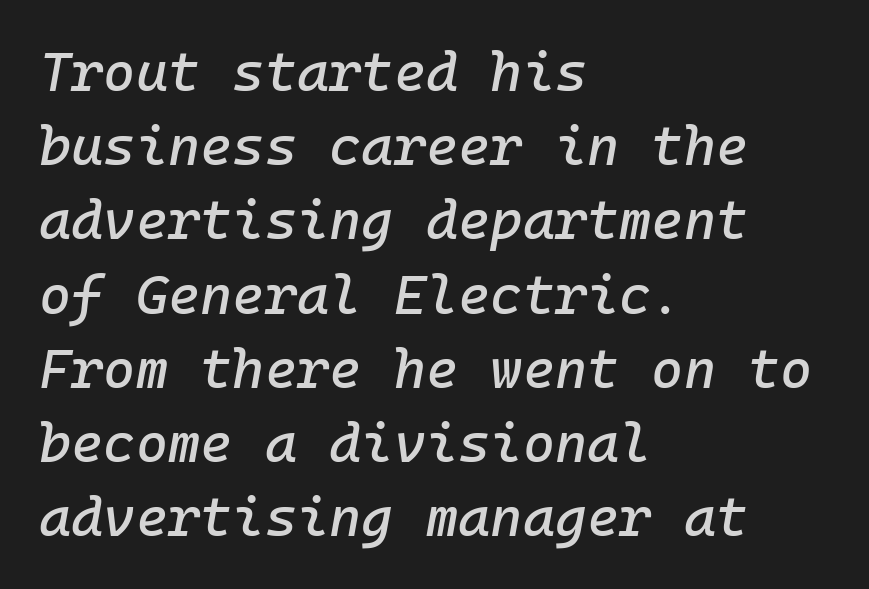
Q: Is the text italic (slanted)? A: Yes, it leans right by about 10 degrees.
Q: Is the text underlined? A: No.
Q: How is the paragraph aligned? A: Left-aligned.
Q: Is the spacing between letters normal or unusually wide? A: Normal.
Q: Is the spacing between lines tight, normal or loose? A: Normal.
Q: Width (condensed, normal, or wide)? A: Normal.
Q: Stroke contrast? A: Low.
Q: x-height? A: Medium.
Q: Monospaced? A: Yes.
